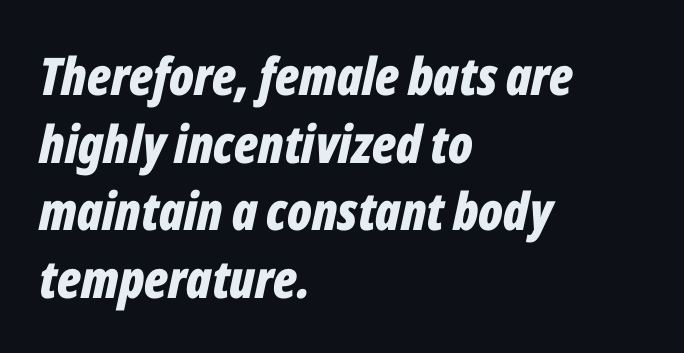
Proportional: the letters do not fall into vertical columns. Look at the tracking — it's just the regular setting, nothing added. Weight: bold. The rendering uses a moderate line-height, typical for paragraphs. Type without underlining. These lines stack with their left ends in a neat column.
